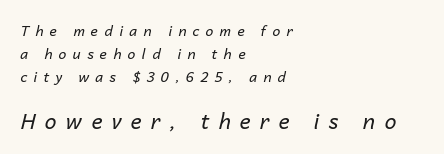
{"italic": "yes", "lean": "right", "slant_degrees": 14, "bold": "no", "underline": "no", "align": "left", "line_spacing": "normal", "line_spacing_ratio": 1.64, "letter_spacing": "wide", "letter_spacing_em": 0.45, "larger_block": "second", "size_ratio": 1.5, "glyph_px": 21}
